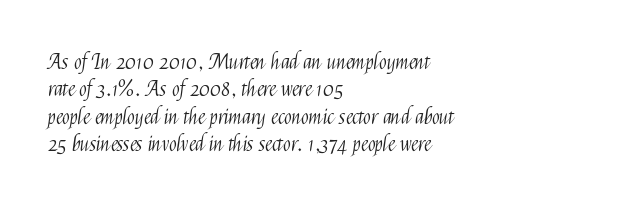
Q: Is the text bold? A: No.
Q: Is the text italic (slanted)? A: Yes.
Q: Is the text underlined? A: No.
Q: How is the paragraph aligned? A: Left-aligned.
Q: Is the spacing between letters normal or unusually wide? A: Normal.
Q: Is the spacing between lines tight, normal or loose? A: Normal.
